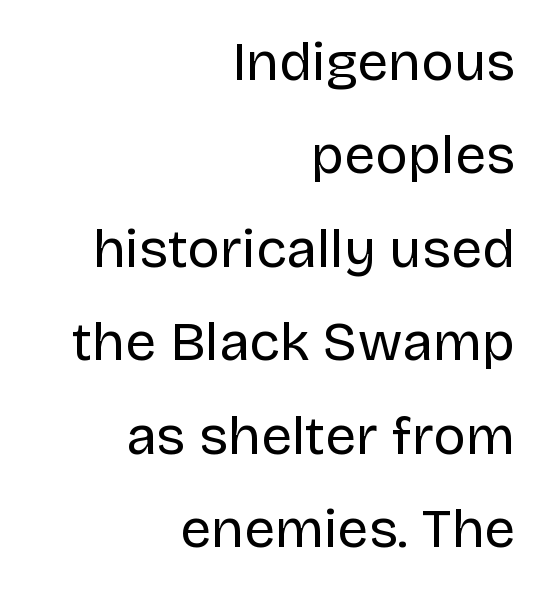
The image shows 55 px regular-weight sans-serif type, upright; set right-aligned, normal line spacing (1.7x), normal letter spacing, not underlined; low stroke contrast and a large x-height.
